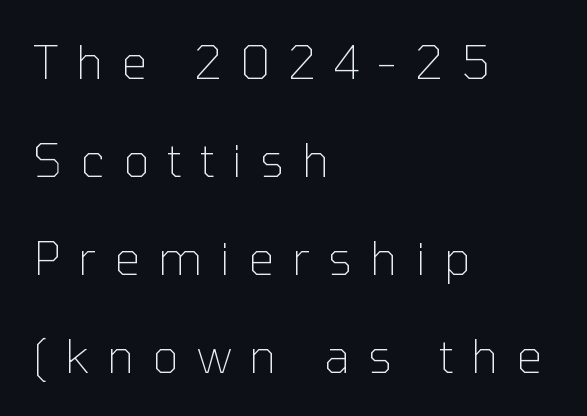
{"serif": "no", "italic": "no", "bold": "no", "weight": "thin", "width": "normal", "stroke_contrast": "low", "x_height": "medium", "monospaced": "no", "underline": "no", "align": "left", "line_spacing": "loose", "line_spacing_ratio": 2.13, "letter_spacing": "wide", "letter_spacing_em": 0.39, "glyph_px": 46}
